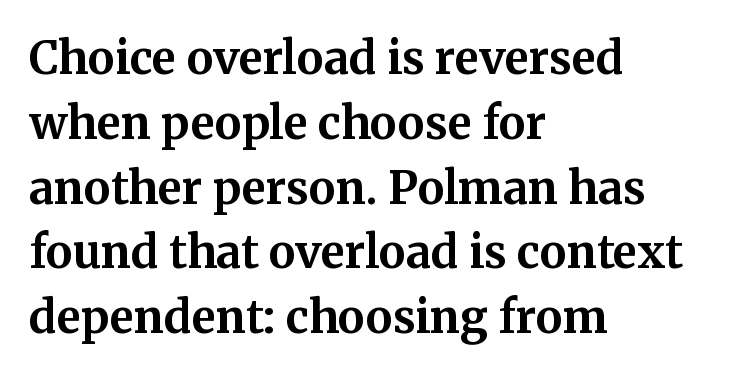
In terms of posture, this sample is upright. Quick note: interline space is typical. Caption: standard tracking, unaltered. The rendering shows small feet on the letterforms — a serif design. Reading down the block, your eye returns to a fixed left position each line.
